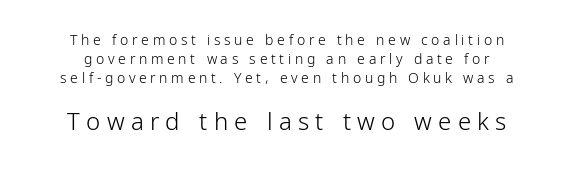
Leading: standard. The letters in the lower block stand taller than those in the block above. Stroke mass is kept to a normal reading level or below. Designer's note — italics off, roman on. The lines in this sample share a center point and differ in where they start and stop.
